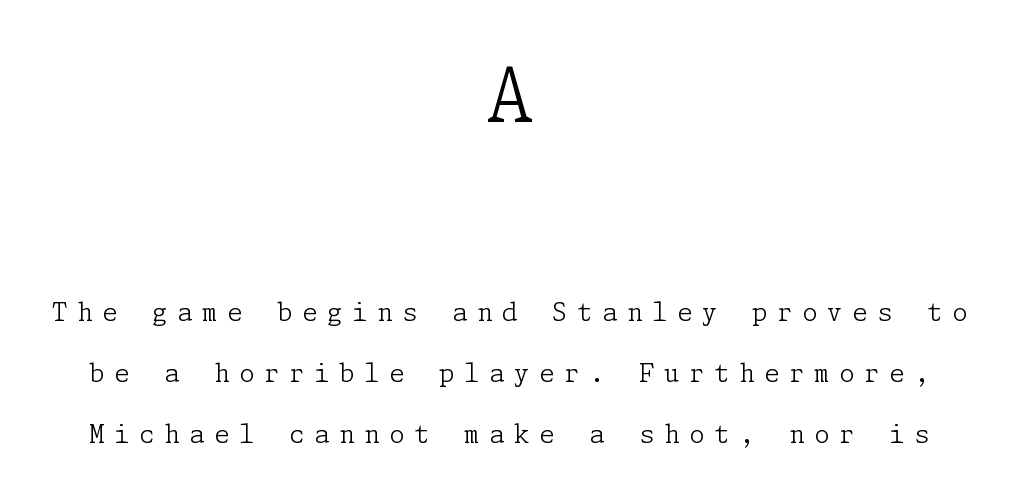
{"serif": "yes", "italic": "no", "bold": "no", "weight": "light", "width": "normal", "stroke_contrast": "low", "x_height": "medium", "underline": "no", "align": "center", "line_spacing": "loose", "line_spacing_ratio": 2.45, "letter_spacing": "wide", "letter_spacing_em": 0.38, "larger_block": "first", "size_ratio": 3.04, "glyph_px": 76}
